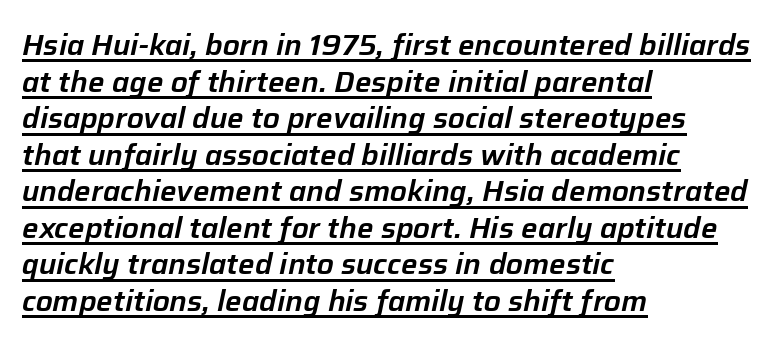
Q: Is the text italic (slanted)? A: Yes, it leans right by about 12 degrees.
Q: Is the text underlined? A: Yes.
Q: How is the paragraph aligned? A: Left-aligned.
Q: Is the spacing between letters normal or unusually wide? A: Normal.
Q: Is the spacing between lines tight, normal or loose? A: Normal.
Q: Width (condensed, normal, or wide)? A: Normal.
Q: Stroke contrast? A: Low.
Q: x-height? A: Medium.
Q: Monospaced? A: No.
